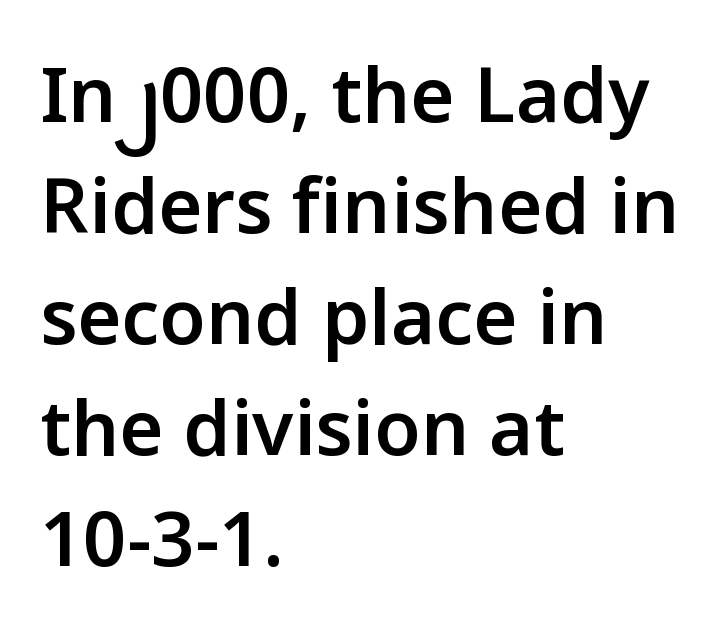
Q: Is the text bold? A: Semi-bold.
Q: Is the text italic (slanted)? A: No, it is upright.
Q: Is the typeface a serif or a sans-serif typeface? A: Sans-serif.
Q: Is the text underlined? A: No.
Q: How is the paragraph aligned? A: Left-aligned.
Q: Is the spacing between letters normal or unusually wide? A: Normal.
Q: Is the spacing between lines tight, normal or loose? A: Normal.
Q: Width (condensed, normal, or wide)? A: Normal.
Q: Stroke contrast? A: Low.
Q: x-height? A: Medium.
Q: Monospaced? A: No.
